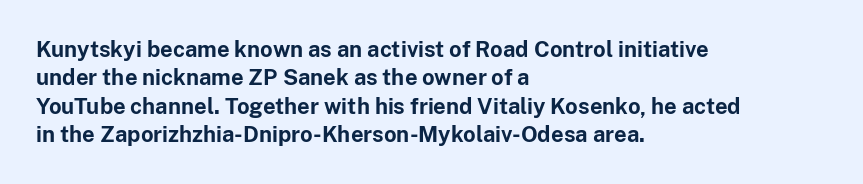
This is the regular roman posture of the typeface. The lines in this sample share a left origin and differ only in where they stop. Standard letterfit; no display-style spreading of the glyphs. Heavy-handed strokes throughout: this text is bold. The space directly below the letters is spotless.
